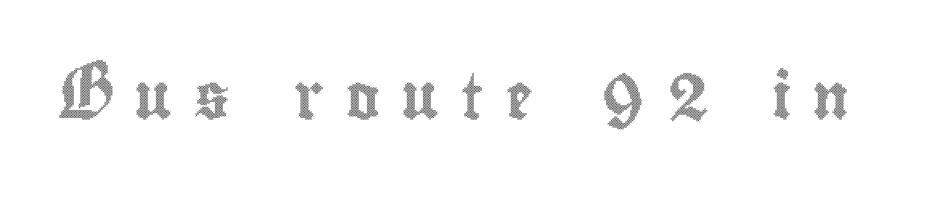
Tracking value appears strongly positive — letters spread wide. A typesetter would call this proportional, since set widths differ per character. Is there any slant? The stems are plumb. Only glyphs here, with clear space below each row.
